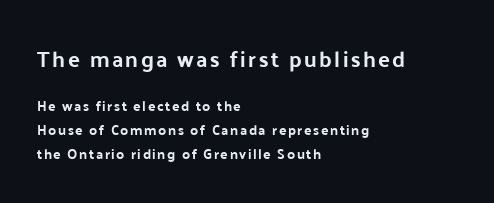
{"italic": "no", "underline": "no", "align": "left", "line_spacing": "normal", "line_spacing_ratio": 1.7, "larger_block": "first", "size_ratio": 1.57, "glyph_px": 22}
